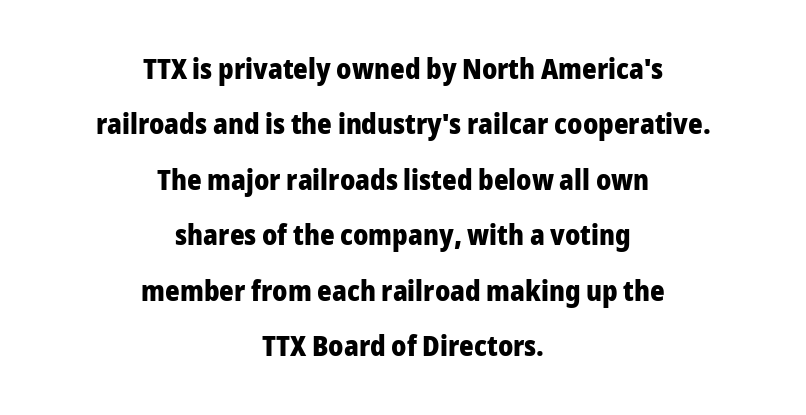
Leftover space on each line is divided equally before and after the words. On the weight axis this lands at bold, roughly 700. Default kerning and tracking; the words read as compact shapes. One glance says open: line gaps are wider than usual.
